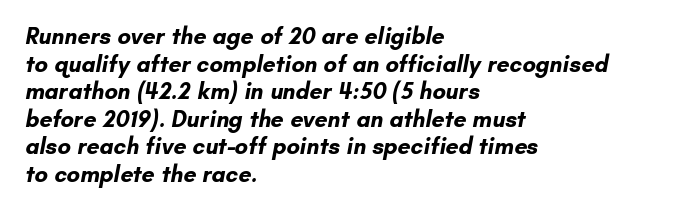
The passage is arranged the way most books set body copy — flush left. Each glyph is drawn with heavy, bold strokes. This sample uses plain, unmodified letter spacing. Only glyphs here, with clear space below each row.
